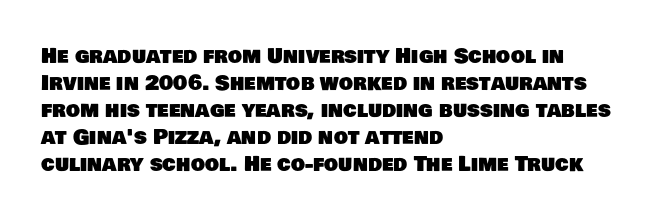
Q: Is the text underlined? A: No.
Q: How is the paragraph aligned? A: Left-aligned.
Q: Is the spacing between letters normal or unusually wide? A: Normal.
Q: Is the spacing between lines tight, normal or loose? A: Normal.
